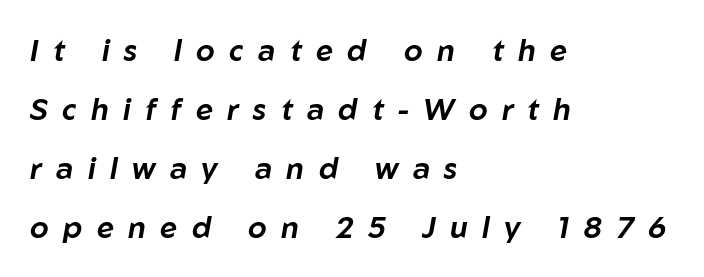
The image shows 30 px text type, italic (leaning right); set left-aligned, loose line spacing (1.97x), unusually wide letter spacing (+0.48 em), not underlined; low stroke contrast and a medium x-height.
